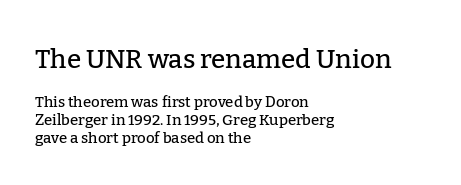
{"italic": "no", "underline": "no", "align": "left", "line_spacing_ratio": 1.22, "letter_spacing": "normal", "letter_spacing_em": 0.0, "larger_block": "first", "size_ratio": 1.73, "glyph_px": 26}
